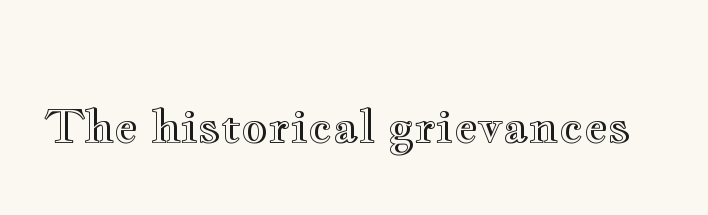
Q: Is the text italic (slanted)? A: No, it is upright.
Q: Is the text underlined? A: No.
Q: Is the spacing between letters normal or unusually wide? A: Normal.
Q: Width (condensed, normal, or wide)? A: Wide.
Q: x-height? A: Small.
Q: Monospaced? A: No.
